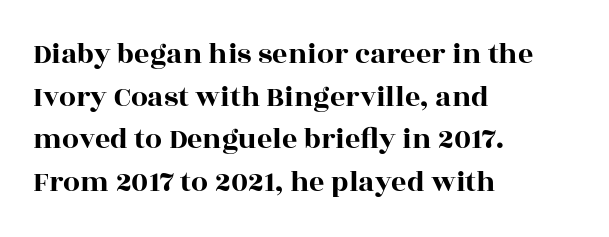
The image shows 30 px wide serif type, upright; set left-aligned, normal line spacing (1.42x), normal letter spacing, not underlined; a large x-height.
